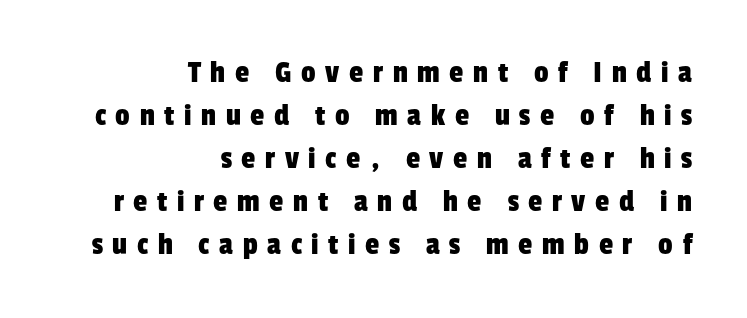
Q: Is the typeface a serif or a sans-serif typeface? A: Sans-serif.
Q: Is the text underlined? A: No.
Q: How is the paragraph aligned? A: Right-aligned.
Q: Is the spacing between letters normal or unusually wide? A: Unusually wide.
Q: Is the spacing between lines tight, normal or loose? A: Normal.
Q: Width (condensed, normal, or wide)? A: Condensed.
Q: Stroke contrast? A: Low.
Q: x-height? A: Medium.
Q: Monospaced? A: No.
